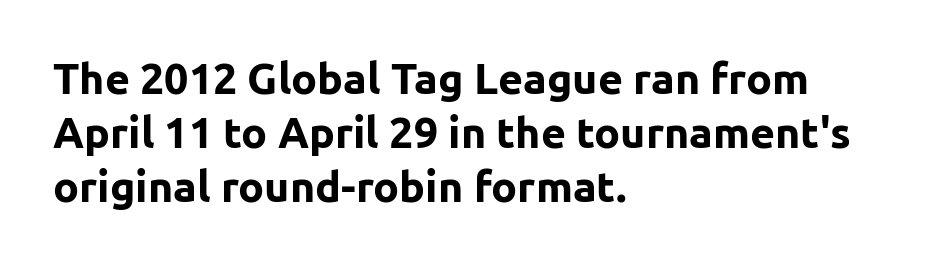
Default kerning and tracking; the words read as compact shapes. These lines sit exactly where default settings would place them. The characters look thick and weighty, a clear bold. Is the block centered? No — it sits flush against the left margin.
